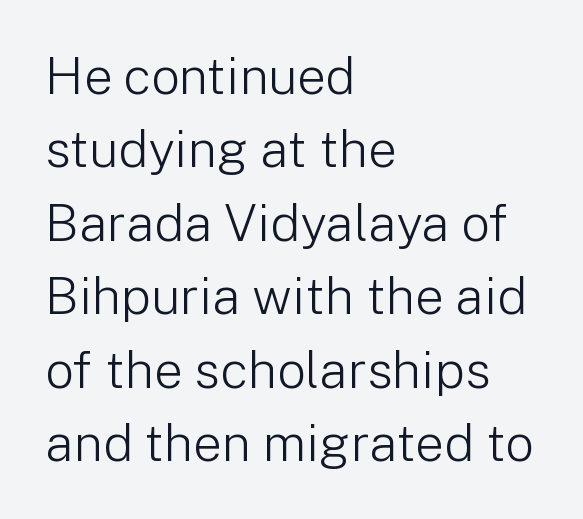
Q: Is the text bold? A: No.
Q: Is the text italic (slanted)? A: No, it is upright.
Q: Is the typeface a serif or a sans-serif typeface? A: Sans-serif.
Q: Is the text underlined? A: No.
Q: How is the paragraph aligned? A: Left-aligned.
Q: Is the spacing between letters normal or unusually wide? A: Normal.
Q: Is the spacing between lines tight, normal or loose? A: Normal.
Q: Width (condensed, normal, or wide)? A: Normal.
Q: Stroke contrast? A: Low.
Q: x-height? A: Medium.
Q: Monospaced? A: No.
